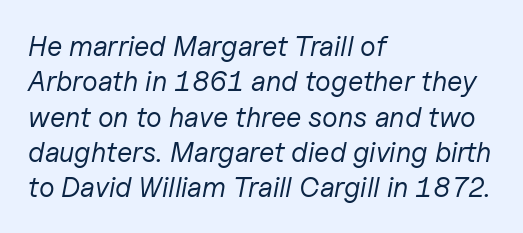
Typeset ragged right — the left edge is the straight one. Tracking here is standard; glyphs follow each other at the usual distance. This is not heavy type; no bold has been used. Yep, that's italic — everything's leaning. Do the characters align in a grid? No, the font is proportional.
